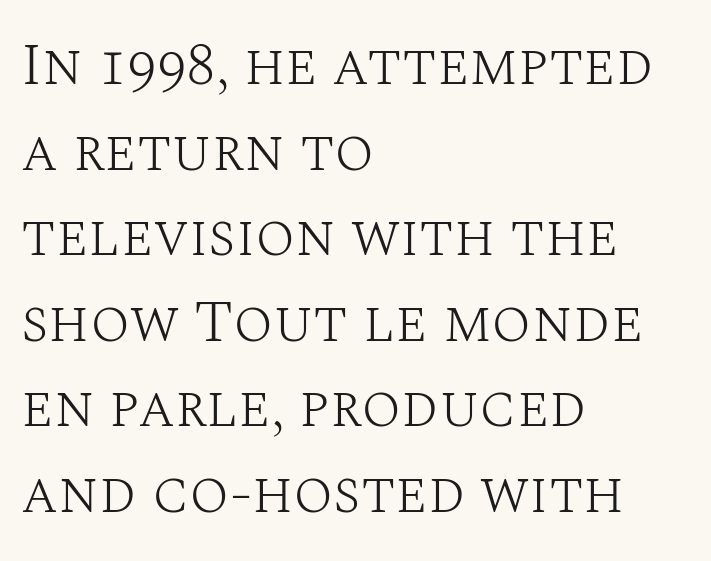
Glyph-to-glyph distance matches everyday printed text. Weight: regular or lighter. This is serif lettering, the kind often seen in printed books. The words here are not underlined.
